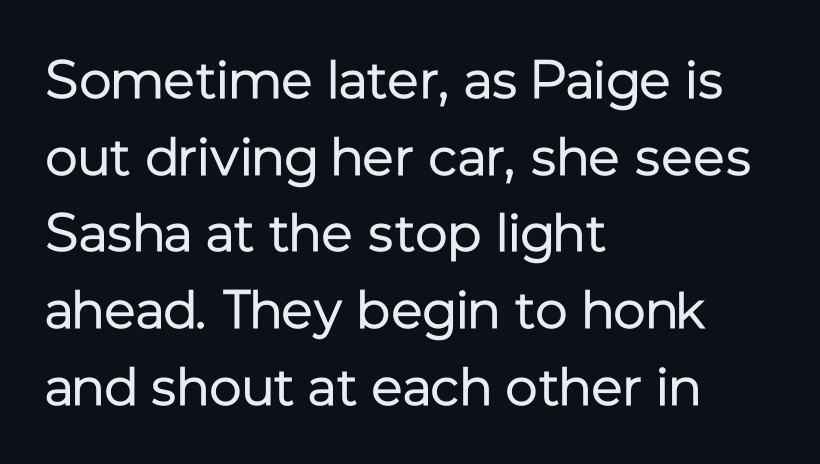
Q: Is the text bold? A: No.
Q: Is the text italic (slanted)? A: No, it is upright.
Q: Is the typeface a serif or a sans-serif typeface? A: Sans-serif.
Q: Is the text underlined? A: No.
Q: How is the paragraph aligned? A: Left-aligned.
Q: Is the spacing between letters normal or unusually wide? A: Normal.
Q: Is the spacing between lines tight, normal or loose? A: Normal.
Q: Width (condensed, normal, or wide)? A: Normal.
Q: Stroke contrast? A: Low.
Q: x-height? A: Medium.
Q: Monospaced? A: No.
